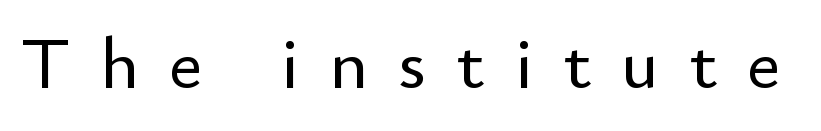
{"serif": "no", "italic": "no", "width": "normal", "stroke_contrast": "low", "x_height": "small", "monospaced": "no", "underline": "no", "letter_spacing": "wide", "letter_spacing_em": 0.41, "glyph_px": 73}
